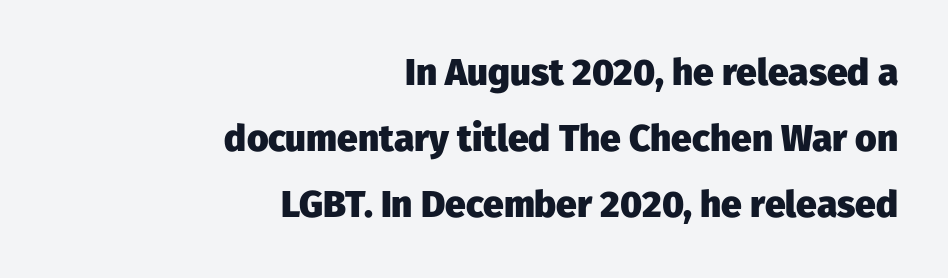
Q: Is the text bold? A: Yes.
Q: Is the text italic (slanted)? A: No, it is upright.
Q: Is the typeface a serif or a sans-serif typeface? A: Sans-serif.
Q: Is the text underlined? A: No.
Q: How is the paragraph aligned? A: Right-aligned.
Q: Is the spacing between letters normal or unusually wide? A: Normal.
Q: Width (condensed, normal, or wide)? A: Normal.
Q: Stroke contrast? A: Low.
Q: x-height? A: Medium.
Q: Monospaced? A: No.
